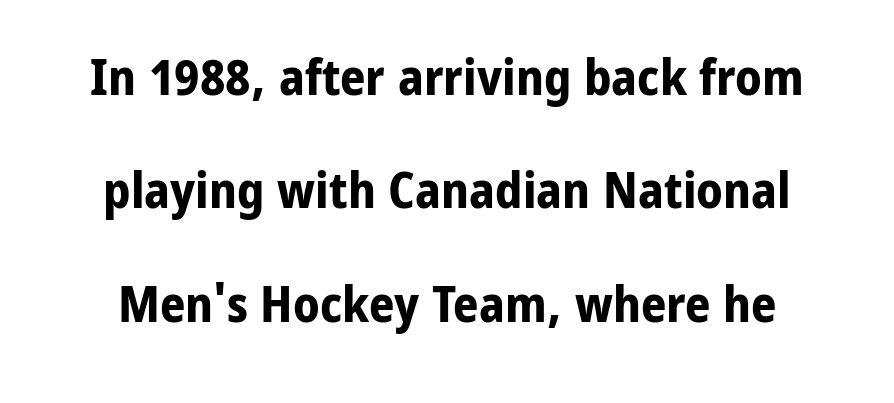
Q: Is the text bold? A: Yes.
Q: Is the text italic (slanted)? A: No, it is upright.
Q: Is the typeface a serif or a sans-serif typeface? A: Sans-serif.
Q: Is the text underlined? A: No.
Q: Is the spacing between letters normal or unusually wide? A: Normal.
Q: Is the spacing between lines tight, normal or loose? A: Loose.
Q: Width (condensed, normal, or wide)? A: Normal.
Q: Stroke contrast? A: Low.
Q: x-height? A: Medium.
Q: Monospaced? A: No.
